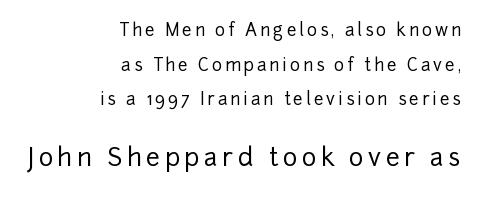
Q: Is the text italic (slanted)? A: No, it is upright.
Q: Is the text underlined? A: No.
Q: How is the paragraph aligned? A: Right-aligned.
Q: Is the spacing between lines tight, normal or loose? A: Loose.
Q: Which block of text is set in a larger size, the first (top) or the second (bottom)? A: The second (bottom) one.
